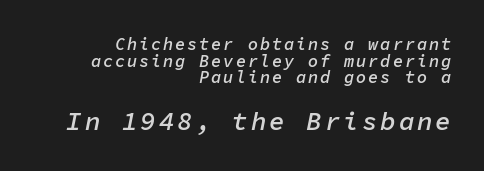
Q: Is the text bold? A: Semi-bold.
Q: Is the text italic (slanted)? A: Yes, it leans right by about 11 degrees.
Q: Is the text underlined? A: No.
Q: How is the paragraph aligned? A: Right-aligned.
Q: Is the spacing between lines tight, normal or loose? A: Tight.
Q: Which block of text is set in a larger size, the first (top) or the second (bottom)? A: The second (bottom) one.
